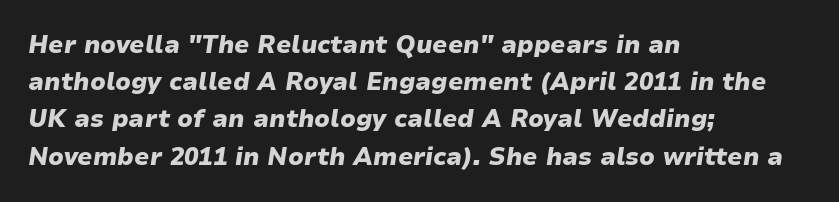
The rendering keeps characters at their native spacing. Baseline-to-baseline distance is the conventional proportion of letter height. Students, this is bold: see how much ink each stroke carries. The lines in this sample share a left origin and differ only in where they stop. The font's italic variant was chosen for this text.
